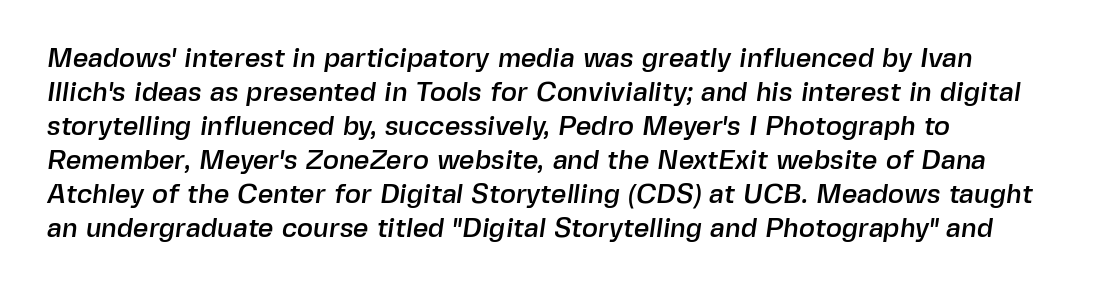
The image shows 27 px text type; set left-aligned, normal line spacing (1.26x), normal letter spacing, not underlined.
